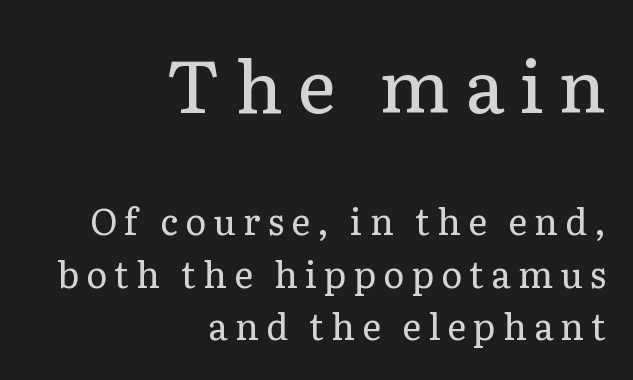
The image shows 73 px regular-weight serif type, upright; set right-aligned, normal line spacing (1.46x), unusually wide letter spacing (+0.2 em), not underlined; the first (top) block is 2.03x larger; low stroke contrast and a medium x-height.
